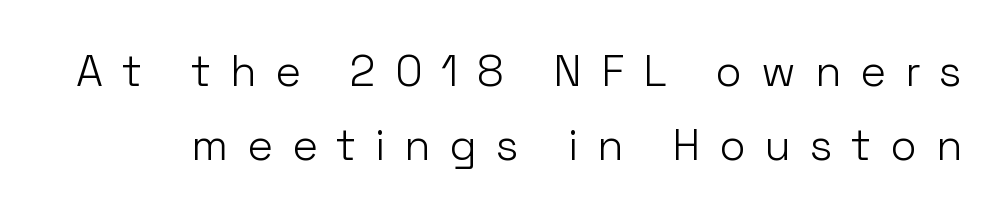
The image shows 43 px light sans-serif type, upright; set line spacing 1.72x, unusually wide letter spacing (+0.44 em), not underlined; low stroke contrast and a medium x-height.
